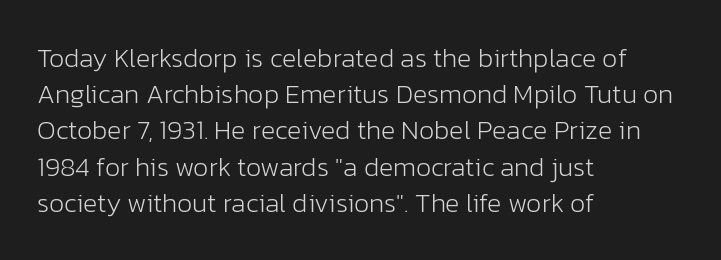
The image shows 27 px text type, upright; set left-aligned, normal line spacing (1.34x), normal letter spacing, not underlined.
